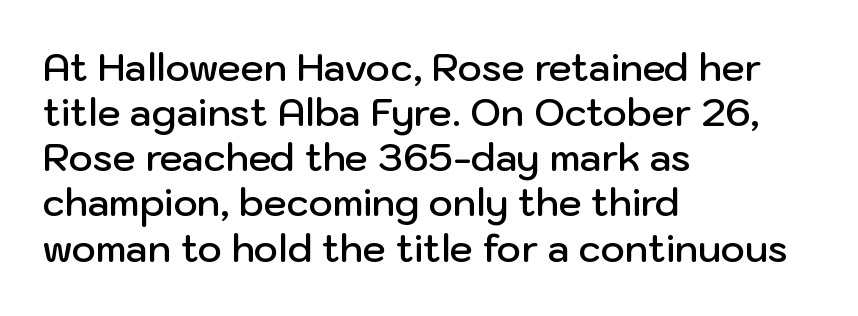
{"serif": "no", "italic": "no", "bold": "semi", "weight": "semibold", "width": "normal", "stroke_contrast": "low", "x_height": "medium", "monospaced": "no", "underline": "no", "align": "left", "line_spacing_ratio": 1.22, "letter_spacing": "normal", "letter_spacing_em": 0.0, "glyph_px": 37}
